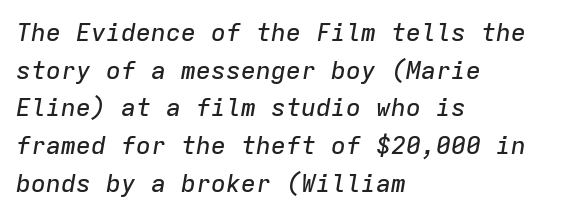
Rule under the text: the space is simply empty. A normal amount of white space separates one row of letters from the next. Tracking here is standard; glyphs follow each other at the usual distance. Alignment: flush left. The whole block is typeset with a tilt.
